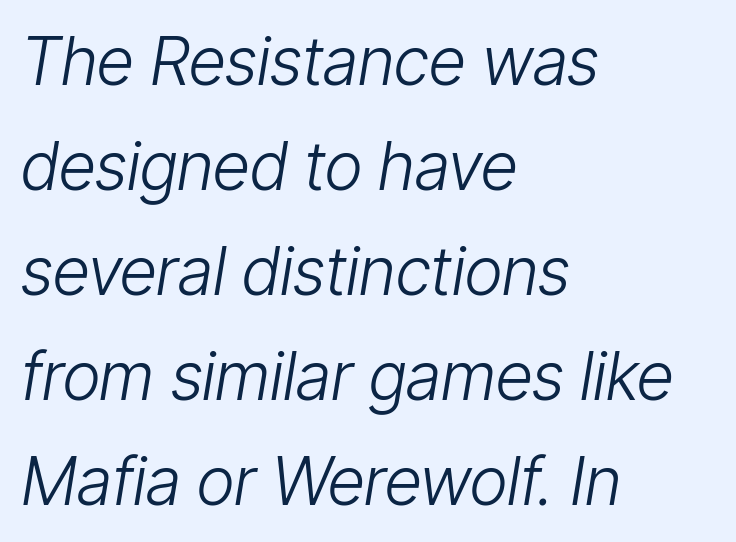
Q: Is the text bold? A: No.
Q: Is the text italic (slanted)? A: Yes, it leans right by about 9 degrees.
Q: Is the text underlined? A: No.
Q: How is the paragraph aligned? A: Left-aligned.
Q: Is the spacing between letters normal or unusually wide? A: Normal.
Q: Is the spacing between lines tight, normal or loose? A: Normal.
Q: Width (condensed, normal, or wide)? A: Condensed.
Q: Stroke contrast? A: Low.
Q: x-height? A: Medium.
Q: Monospaced? A: No.
